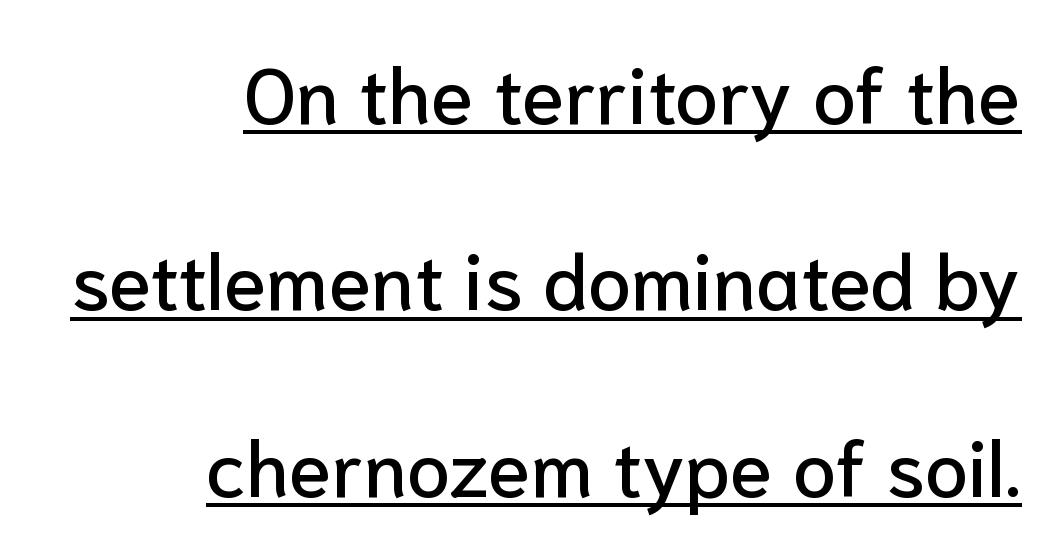
Vertically, the passage feels expansive, rows floating well apart. Like a heading marked for emphasis, these lines bear an underscore. Tracking here is standard; glyphs follow each other at the usual distance. Proportional: the letters do not fall into vertical columns.
